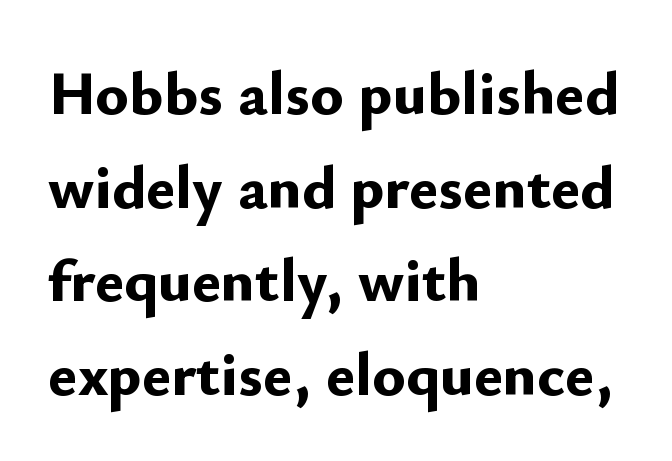
Glyph-to-glyph distance matches everyday printed text. The gap between lines stays unmarked. Classification — sans serif. The letters are bold, with thick, heavy strokes. Think of a printed novel: that variable character pitch is what you see here.
